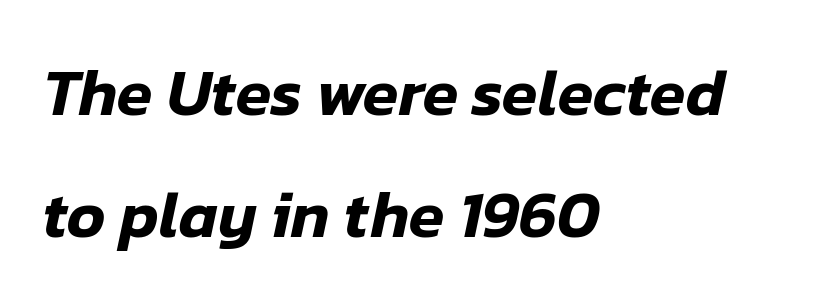
{"italic": "yes", "lean": "right", "slant_degrees": 12, "width": "normal", "stroke_contrast": "low", "x_height": "medium", "monospaced": "no", "underline": "no", "align": "left", "line_spacing_ratio": 1.88, "letter_spacing": "normal", "letter_spacing_em": 0.0, "glyph_px": 65}
